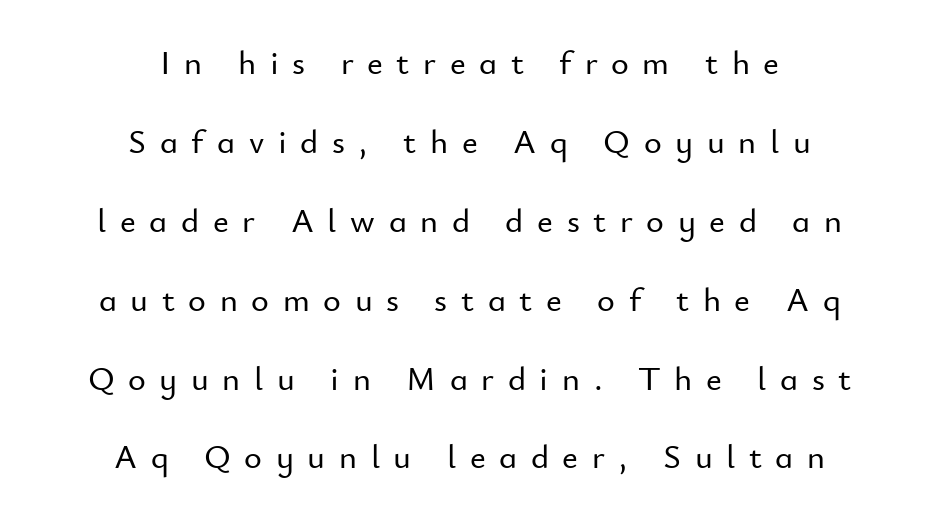
{"serif": "no", "italic": "no", "width": "normal", "stroke_contrast": "low", "x_height": "small", "monospaced": "no", "underline": "no", "align": "center", "line_spacing": "loose", "line_spacing_ratio": 2.32, "letter_spacing": "wide", "letter_spacing_em": 0.4, "glyph_px": 34}
